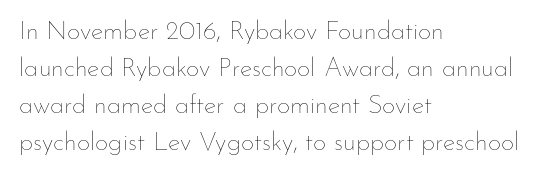
Q: Is the text bold? A: No.
Q: Is the text italic (slanted)? A: No, it is upright.
Q: Is the text underlined? A: No.
Q: How is the paragraph aligned? A: Left-aligned.
Q: Is the spacing between letters normal or unusually wide? A: Normal.
Q: Is the spacing between lines tight, normal or loose? A: Normal.
